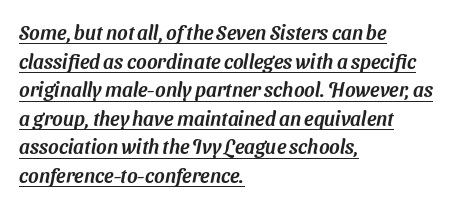
The lines are quadded left. Interline gaps are of average width in this sample. Honestly, the underline is the first thing you notice here. Observe the ordinary spacing: letters are neighbours, not strangers.
